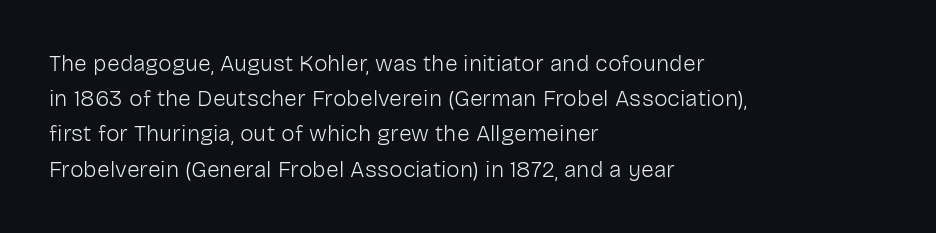
The image shows 23 px text type, upright; set left-aligned, normal line spacing (1.53x), normal letter spacing, not underlined.
